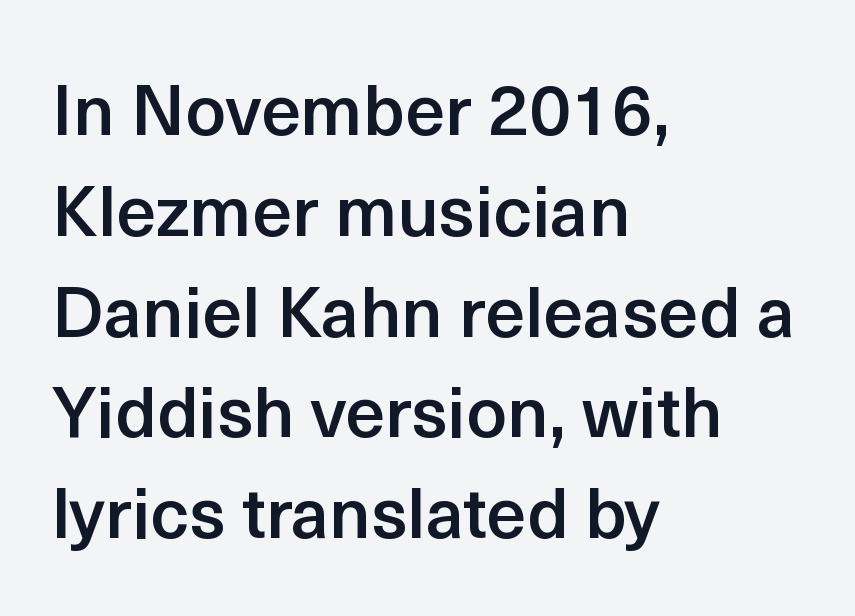
Q: Is the text bold? A: Semi-bold.
Q: Is the text italic (slanted)? A: No, it is upright.
Q: Is the typeface a serif or a sans-serif typeface? A: Sans-serif.
Q: Is the text underlined? A: No.
Q: How is the paragraph aligned? A: Left-aligned.
Q: Is the spacing between letters normal or unusually wide? A: Normal.
Q: Is the spacing between lines tight, normal or loose? A: Normal.
Q: Width (condensed, normal, or wide)? A: Normal.
Q: x-height? A: Medium.
Q: Monospaced? A: No.
